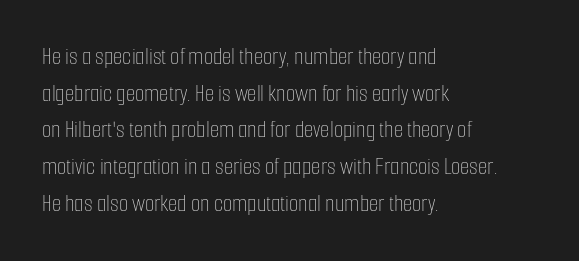
Q: Is the text bold? A: No.
Q: Is the text italic (slanted)? A: No, it is upright.
Q: Is the text underlined? A: No.
Q: How is the paragraph aligned? A: Left-aligned.
Q: Is the spacing between letters normal or unusually wide? A: Normal.
Q: Is the spacing between lines tight, normal or loose? A: Normal.
